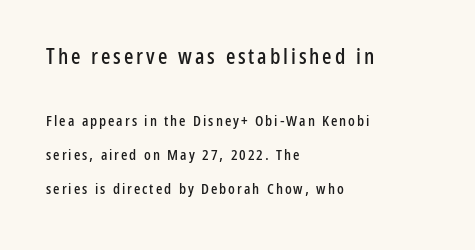
The earlier block is typeset at a bigger size than the later block. This rendering uses left alignment, leaving the right contour irregular. If you measured baseline to baseline, you'd find a long distance. Each row of text sits above clean, open space. Quick note: not italic, upright.
